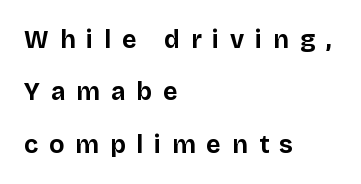
Q: Is the text bold? A: Yes.
Q: Is the text italic (slanted)? A: No, it is upright.
Q: Is the text underlined? A: No.
Q: How is the paragraph aligned? A: Left-aligned.
Q: Is the spacing between letters normal or unusually wide? A: Unusually wide.
Q: Is the spacing between lines tight, normal or loose? A: Loose.
